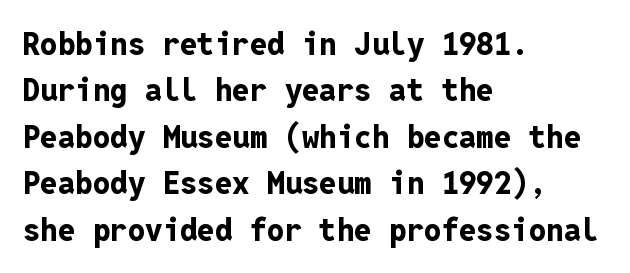
The image shows 31 px bold sans-serif type, upright, monospaced; set left-aligned, normal line spacing (1.5x), normal letter spacing, not underlined; low stroke contrast and a medium x-height.
